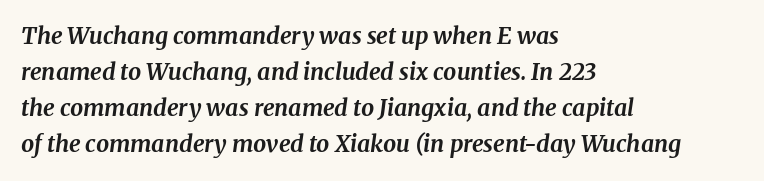
{"italic": "yes", "lean": "right", "slant_degrees": 8, "bold": "yes", "underline": "no", "align": "left", "line_spacing": "normal", "line_spacing_ratio": 1.57, "letter_spacing": "normal", "letter_spacing_em": 0.0, "glyph_px": 23}
